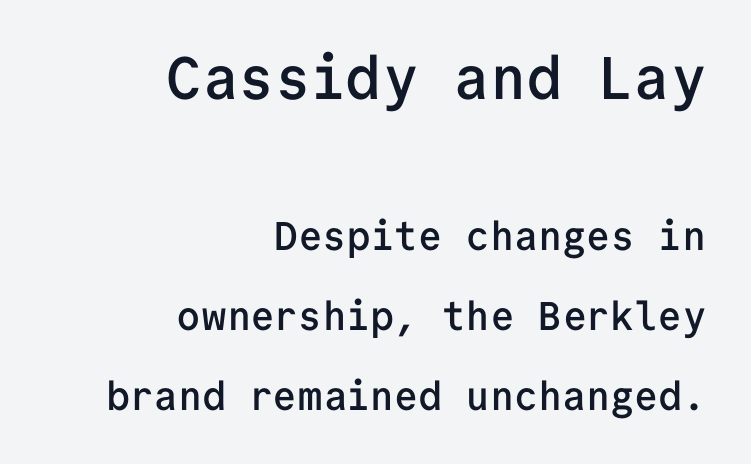
Q: Is the text bold? A: Semi-bold.
Q: Is the text italic (slanted)? A: No, it is upright.
Q: Is the typeface a serif or a sans-serif typeface? A: Sans-serif.
Q: Is the text underlined? A: No.
Q: How is the paragraph aligned? A: Right-aligned.
Q: Is the spacing between letters normal or unusually wide? A: Normal.
Q: Is the spacing between lines tight, normal or loose? A: Loose.
Q: Which block of text is set in a larger size, the first (top) or the second (bottom)? A: The first (top) one.
Q: Width (condensed, normal, or wide)? A: Normal.
Q: Stroke contrast? A: Low.
Q: x-height? A: Medium.
Q: Monospaced? A: Yes.
